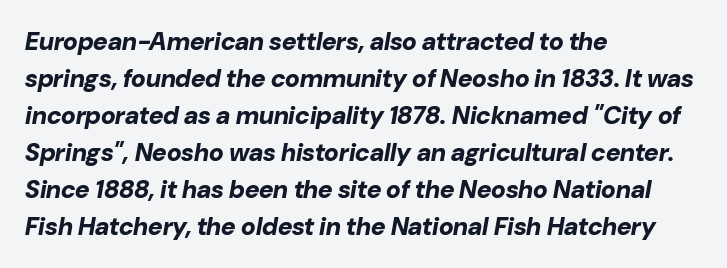
The foot of each line stays bare and open. The face used here is rendered with its standard letterfit. Heavy, bold letterforms. Tall strokes in this sample are angled rather than plumb.
